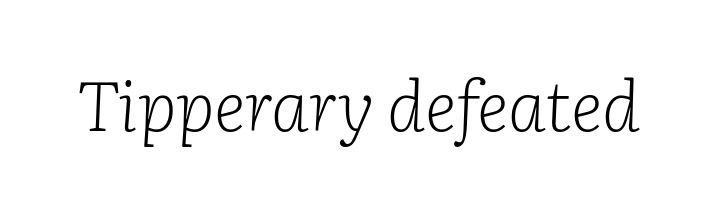
You could not count columns in this text — the font is proportionally spaced. This is not heavy type; no bold has been used. These lines were composed using italics. There is no visible air inserted between adjacent glyphs. Unmarked baselines from the first word to the last. I'd call this a serif setting — the letters wear small feet.
